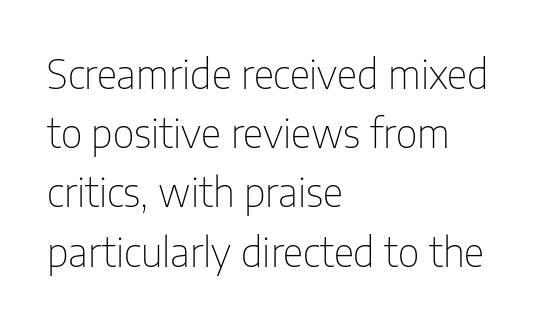
Honestly, the letter spacing is just normal — you wouldn't notice it. The typography opts for an upright posture over an oblique one. Reading down the column, the eye jumps a familiar distance to each next line. The foot of each line stays bare and open.
